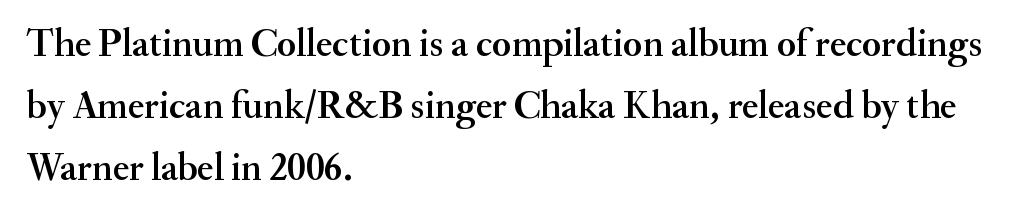
Looks like regular typesetting: each glyph gets only the width it needs. Unlike a clean sans, this face finishes its strokes with serifs. Is the block centered? No — it sits flush against the left margin. The letters sit at their default tracking, neither squeezed nor spread. The passage shown is not underscored anywhere.
